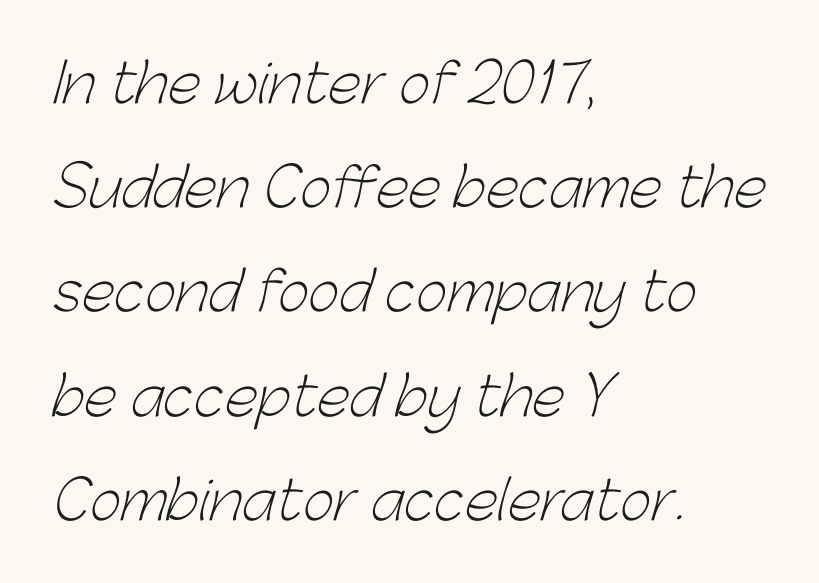
Q: Is the text bold? A: No.
Q: Is the typeface a serif or a sans-serif typeface? A: Sans-serif.
Q: Is the text underlined? A: No.
Q: How is the paragraph aligned? A: Left-aligned.
Q: Is the spacing between letters normal or unusually wide? A: Normal.
Q: Is the spacing between lines tight, normal or loose? A: Loose.
Q: Width (condensed, normal, or wide)? A: Normal.
Q: Stroke contrast? A: Low.
Q: x-height? A: Medium.
Q: Monospaced? A: No.
